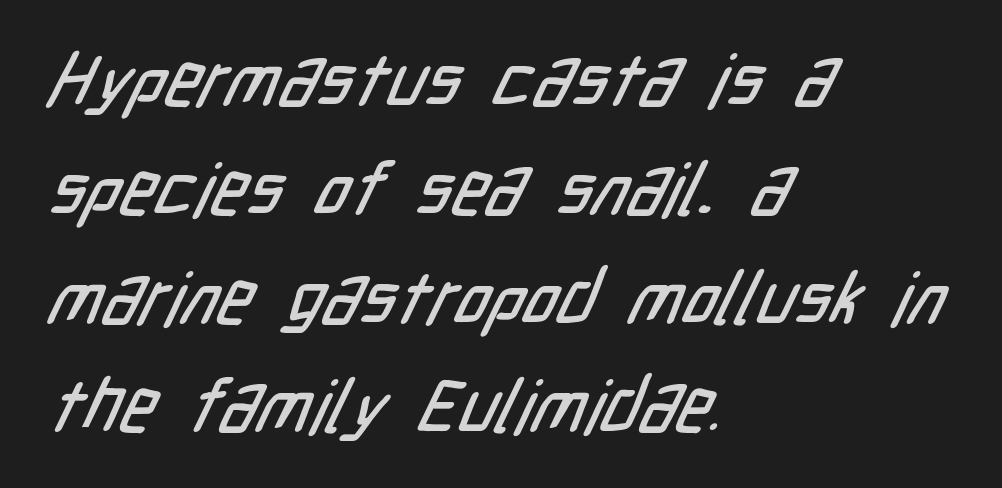
Words appear dense and cohesive because spacing is normal. The space directly below the letters is spotless. Varying glyph widths throughout — classic text-font behaviour. The text block is weighted toward the left margin, trailing off unevenly rightward. Baseline-to-baseline distance is the conventional proportion of letter height.
